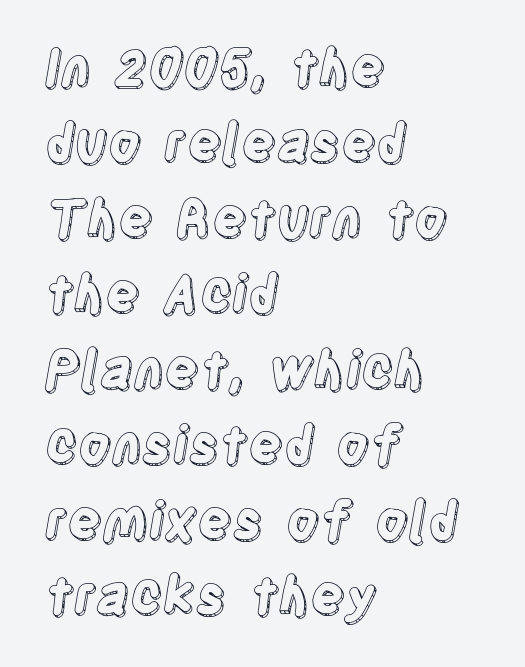
{"width": "condensed", "x_height": "large", "monospaced": "no", "underline": "no", "align": "left", "line_spacing": "normal", "line_spacing_ratio": 1.48, "letter_spacing": "normal", "letter_spacing_em": 0.0, "glyph_px": 51}
